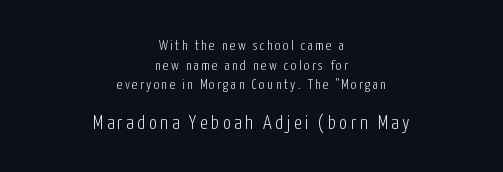
{"italic": "no", "bold": "no", "underline": "no", "align": "center", "line_spacing": "normal", "line_spacing_ratio": 1.4, "larger_block": "second", "size_ratio": 1.43, "glyph_px": 20}
